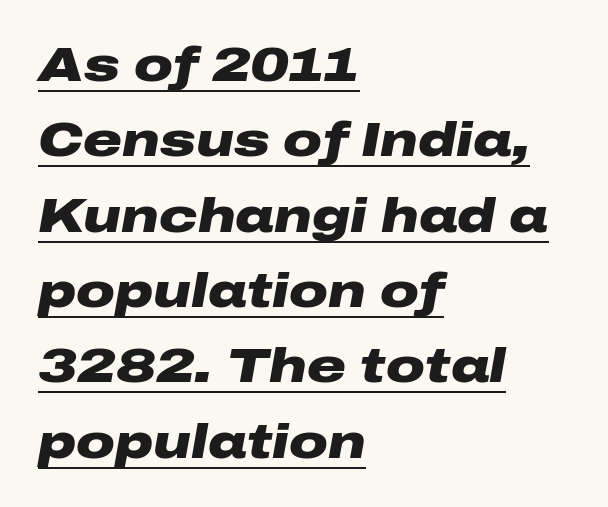
The image shows 48 px heavy, wide type, italic (leaning right); set left-aligned, normal line spacing (1.57x), normal letter spacing, underlined; low stroke contrast and a medium x-height.
